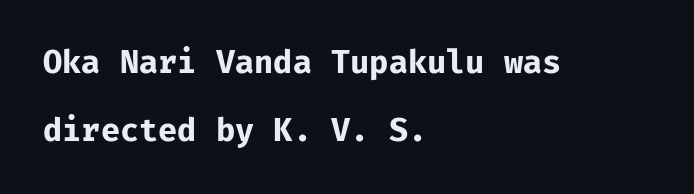
Strong, thick strokes mark this as bold type. Has an underline been added? It has not. The rendering uses a large line-height, opening up the rows. Each letter, wide or thin by design, is forced into the same width here. Rendered with straight, roman letterforms.
